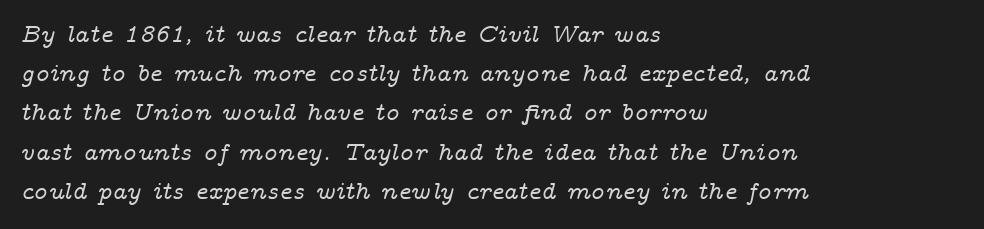
The image shows 25 px text type, italic (leaning right); set left-aligned, normal line spacing (1.57x), normal letter spacing, not underlined.
